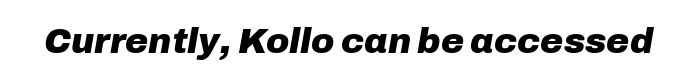
Spacing verdict: proportional, widths tailored to each character. The type is set solid horizontally, with unmodified tracking. Chunky letters — that's bold for sure. Is the type slanted? Yes — the strokes lean at a clear angle. Check under the words: just untouched page.
